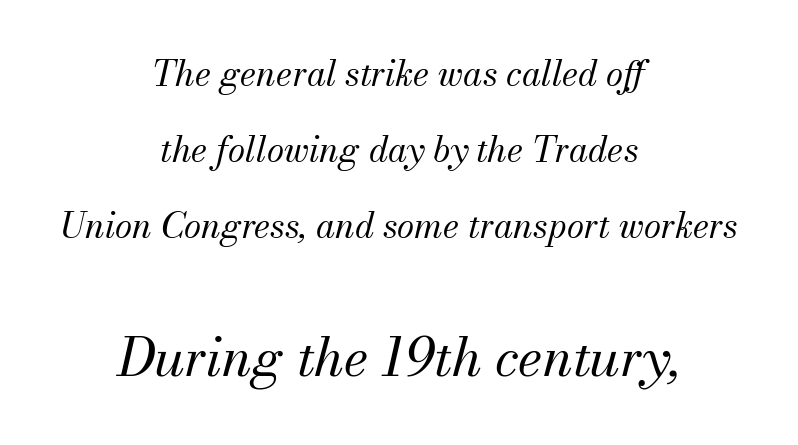
Q: Is the text bold? A: No.
Q: Is the text italic (slanted)? A: Yes, it leans right by about 13 degrees.
Q: Is the typeface a serif or a sans-serif typeface? A: Serif.
Q: Is the text underlined? A: No.
Q: How is the paragraph aligned? A: Centered.
Q: Is the spacing between letters normal or unusually wide? A: Normal.
Q: Is the spacing between lines tight, normal or loose? A: Loose.
Q: Which block of text is set in a larger size, the first (top) or the second (bottom)? A: The second (bottom) one.
Q: Width (condensed, normal, or wide)? A: Normal.
Q: Stroke contrast? A: Medium.
Q: x-height? A: Small.
Q: Monospaced? A: No.
